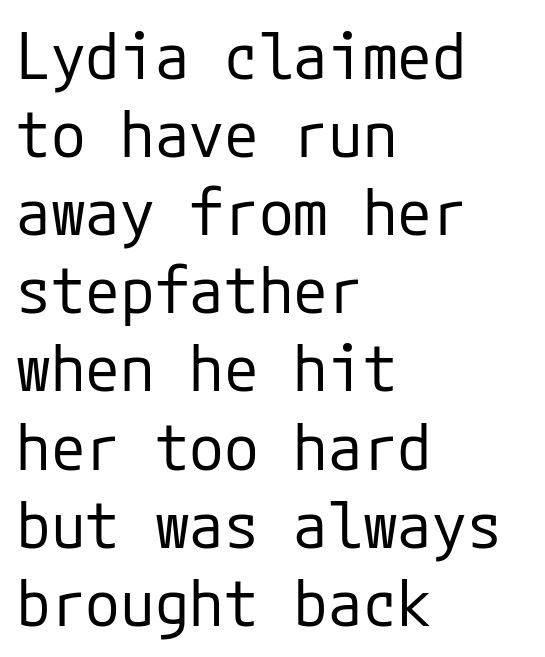
Q: Is the text bold? A: No.
Q: Is the text italic (slanted)? A: No, it is upright.
Q: Is the typeface a serif or a sans-serif typeface? A: Sans-serif.
Q: Is the text underlined? A: No.
Q: How is the paragraph aligned? A: Left-aligned.
Q: Is the spacing between letters normal or unusually wide? A: Normal.
Q: Width (condensed, normal, or wide)? A: Normal.
Q: Stroke contrast? A: Low.
Q: x-height? A: Medium.
